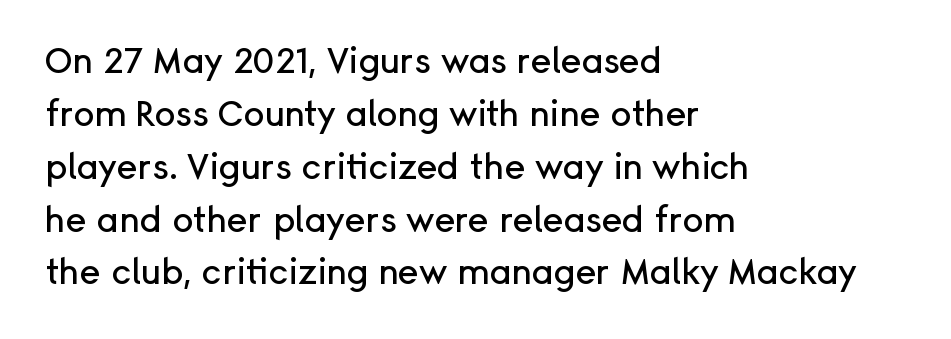
The gap between lines stays unmarked. Is there much room between lines? A standard amount, neither cramped nor airy. Inter-character spacing is left at the font's built-in metrics. The rendering anchors every line to the left-hand side. This is roman type, the default non-slanted kind.
